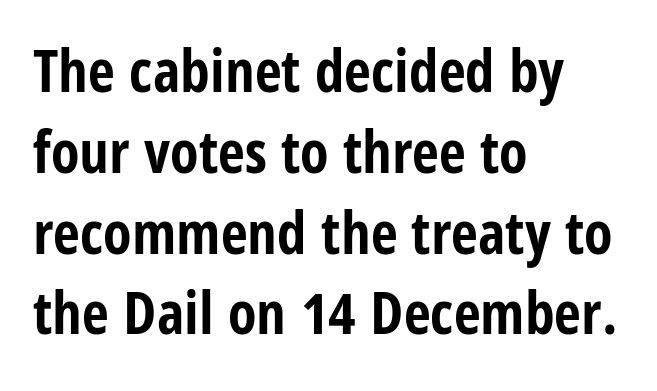
The image shows 59 px bold, condensed sans-serif type, upright; set left-aligned, normal line spacing (1.37x), normal letter spacing, not underlined; low stroke contrast and a large x-height.
